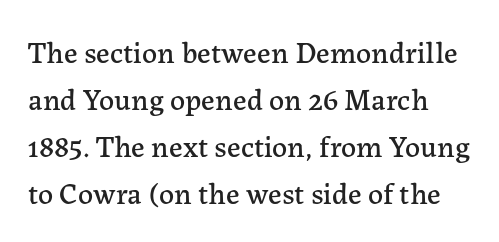
Q: Is the text italic (slanted)? A: No, it is upright.
Q: Is the typeface a serif or a sans-serif typeface? A: Serif.
Q: Is the text underlined? A: No.
Q: Is the spacing between letters normal or unusually wide? A: Normal.
Q: Is the spacing between lines tight, normal or loose? A: Normal.
Q: Width (condensed, normal, or wide)? A: Normal.
Q: Stroke contrast? A: Low.
Q: x-height? A: Medium.
Q: Monospaced? A: No.
